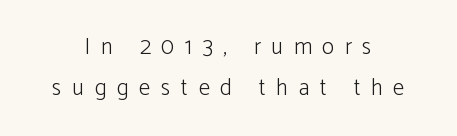
Q: Is the text bold? A: No.
Q: Is the text italic (slanted)? A: No, it is upright.
Q: Is the text underlined? A: No.
Q: How is the paragraph aligned? A: Centered.
Q: Is the spacing between letters normal or unusually wide? A: Unusually wide.
